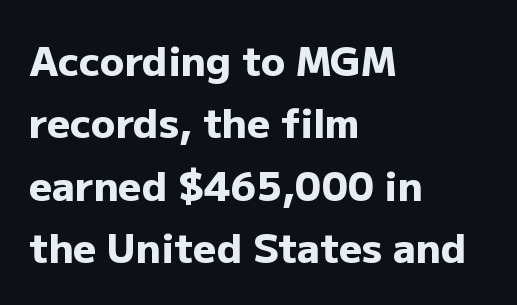
Q: Is the text bold? A: Yes.
Q: Is the text italic (slanted)? A: No, it is upright.
Q: Is the typeface a serif or a sans-serif typeface? A: Sans-serif.
Q: Is the text underlined? A: No.
Q: How is the paragraph aligned? A: Left-aligned.
Q: Is the spacing between letters normal or unusually wide? A: Normal.
Q: Is the spacing between lines tight, normal or loose? A: Normal.
Q: Width (condensed, normal, or wide)? A: Normal.
Q: Stroke contrast? A: Low.
Q: x-height? A: Medium.
Q: Monospaced? A: No.
